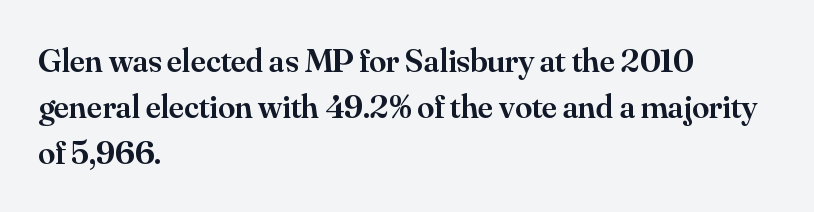
{"serif": "yes", "italic": "no", "bold": "semi", "weight": "semibold", "width": "normal", "stroke_contrast": "medium", "x_height": "small", "monospaced": "no", "underline": "no", "align": "left", "line_spacing": "normal", "line_spacing_ratio": 1.36, "letter_spacing": "normal", "letter_spacing_em": 0.0, "glyph_px": 34}
